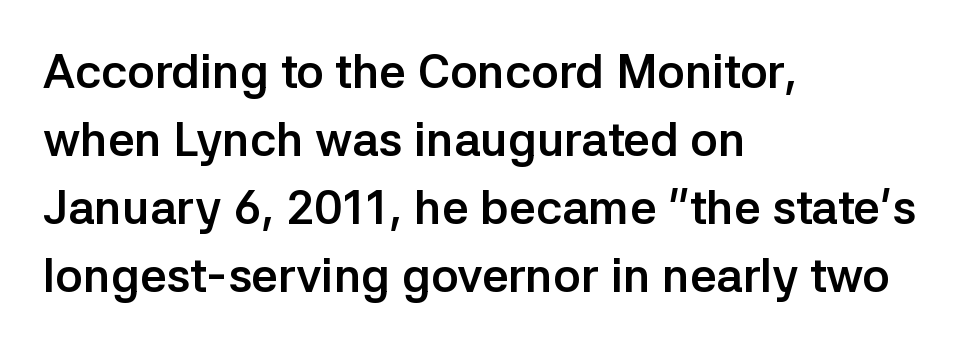
A bare baseline throughout the passage. These lines were composed using upright roman letters. The characters display no serif detailing; their extremities are plain. These lines are rendered in a variable-pitch font.
